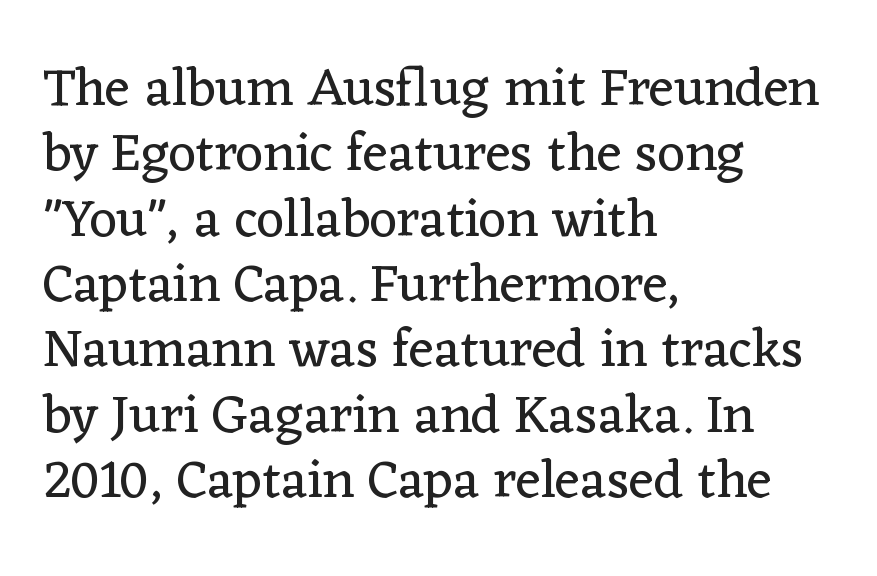
{"serif": "yes", "italic": "no", "bold": "no", "weight": "regular", "width": "normal", "stroke_contrast": "low", "x_height": "medium", "monospaced": "no", "underline": "no", "align": "left", "line_spacing_ratio": 1.21, "letter_spacing": "normal", "letter_spacing_em": 0.0, "glyph_px": 54}
